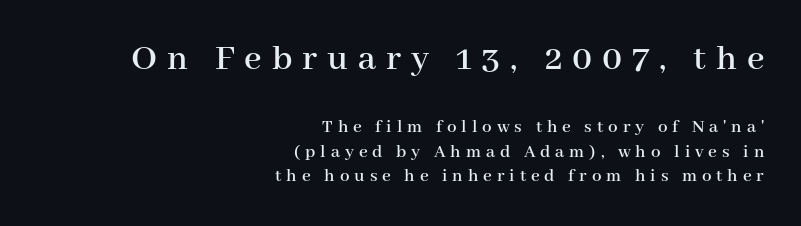
Evenly set lines give the paragraph a standard silhouette. Decoration check: the copy has no underline. Horizontal alignment here is rightward, an uncommon choice for prose. Examine the stroke ends and you'll spot serifs.
